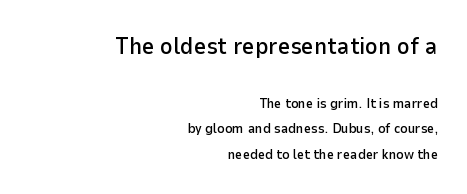
The image shows 24 px text type, upright; set right-aligned, line spacing 1.85x, normal letter spacing, not underlined; the first (top) block is 1.71x larger.
